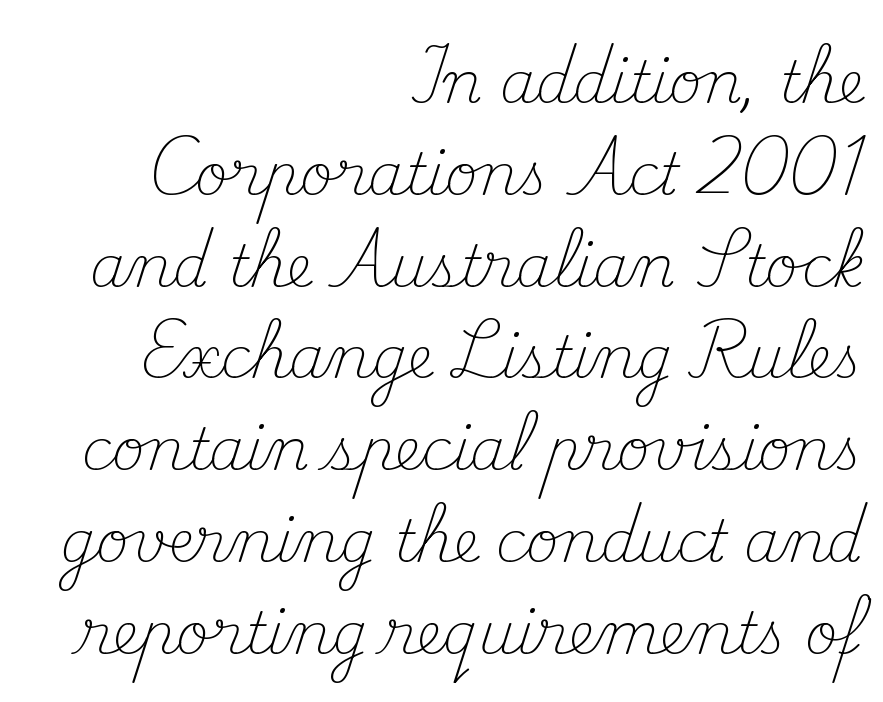
{"serif": "yes", "bold": "no", "weight": "light", "width": "normal", "stroke_contrast": "medium", "x_height": "small", "monospaced": "no", "underline": "no", "align": "right", "line_spacing": "normal", "line_spacing_ratio": 1.61, "letter_spacing": "normal", "letter_spacing_em": 0.0, "glyph_px": 57}
